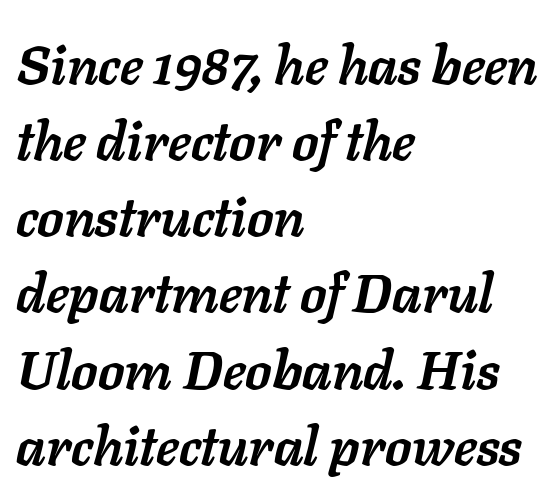
Q: Is the text bold? A: Yes.
Q: Is the text italic (slanted)? A: Yes, it leans right by about 11 degrees.
Q: Is the text underlined? A: No.
Q: How is the paragraph aligned? A: Left-aligned.
Q: Is the spacing between letters normal or unusually wide? A: Normal.
Q: Is the spacing between lines tight, normal or loose? A: Normal.
Q: Width (condensed, normal, or wide)? A: Normal.
Q: Stroke contrast? A: Low.
Q: x-height? A: Medium.
Q: Monospaced? A: No.
